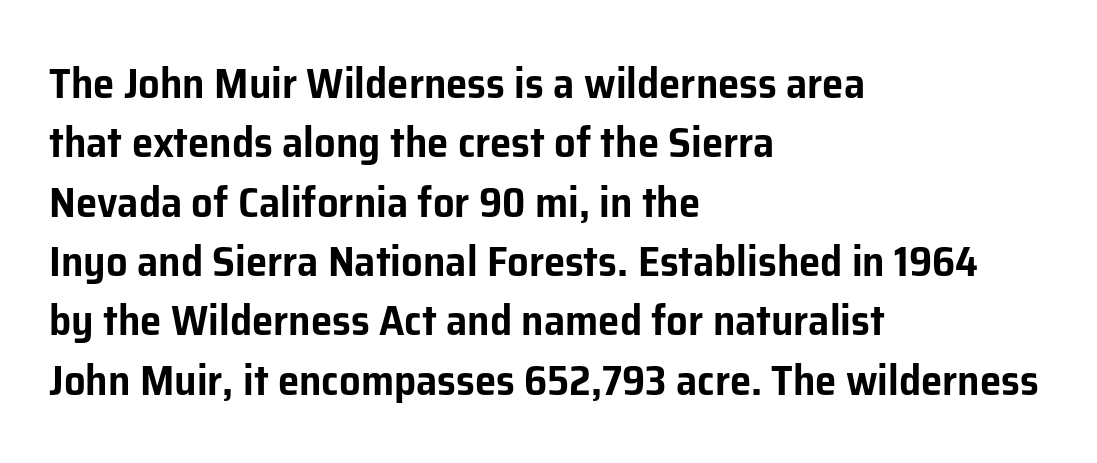
Posture: upright roman. Rows of type keep a routine distance in the vertical direction. Spacing between characters is what you'd get straight out of the box. Where is the straight margin? On the left.
